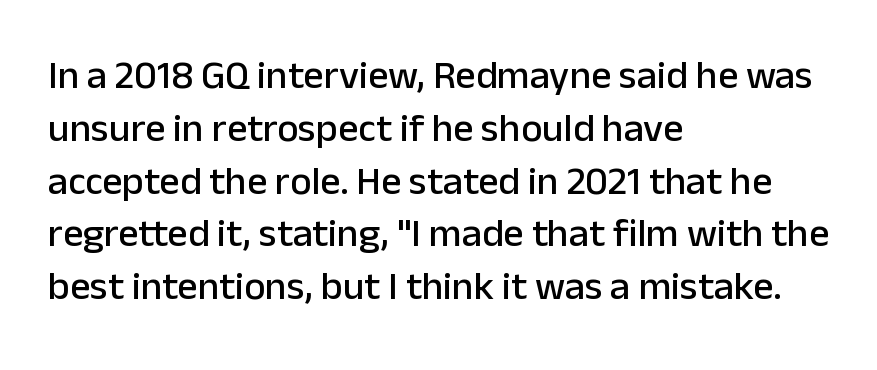
Q: Is the text italic (slanted)? A: No, it is upright.
Q: Is the typeface a serif or a sans-serif typeface? A: Sans-serif.
Q: Is the text underlined? A: No.
Q: How is the paragraph aligned? A: Left-aligned.
Q: Is the spacing between letters normal or unusually wide? A: Normal.
Q: Is the spacing between lines tight, normal or loose? A: Normal.
Q: Width (condensed, normal, or wide)? A: Normal.
Q: Stroke contrast? A: Low.
Q: x-height? A: Medium.
Q: Monospaced? A: No.
